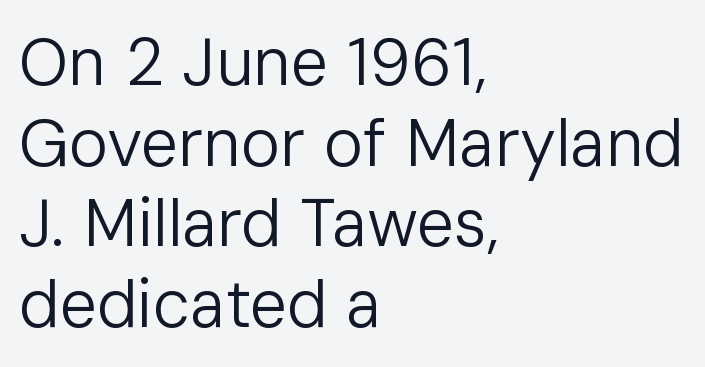
Q: Is the text bold? A: No.
Q: Is the text italic (slanted)? A: No, it is upright.
Q: Is the typeface a serif or a sans-serif typeface? A: Sans-serif.
Q: Is the text underlined? A: No.
Q: How is the paragraph aligned? A: Left-aligned.
Q: Is the spacing between letters normal or unusually wide? A: Normal.
Q: Width (condensed, normal, or wide)? A: Normal.
Q: Stroke contrast? A: Low.
Q: x-height? A: Medium.
Q: Monospaced? A: No.
